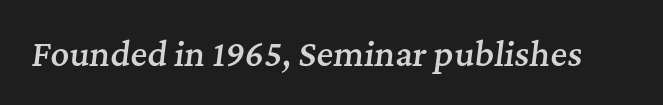
Q: Is the text bold? A: Semi-bold.
Q: Is the text italic (slanted)? A: Yes, it leans right by about 7 degrees.
Q: Is the typeface a serif or a sans-serif typeface? A: Serif.
Q: Is the text underlined? A: No.
Q: Is the spacing between letters normal or unusually wide? A: Normal.
Q: Width (condensed, normal, or wide)? A: Normal.
Q: Stroke contrast? A: Medium.
Q: x-height? A: Medium.
Q: Monospaced? A: No.
